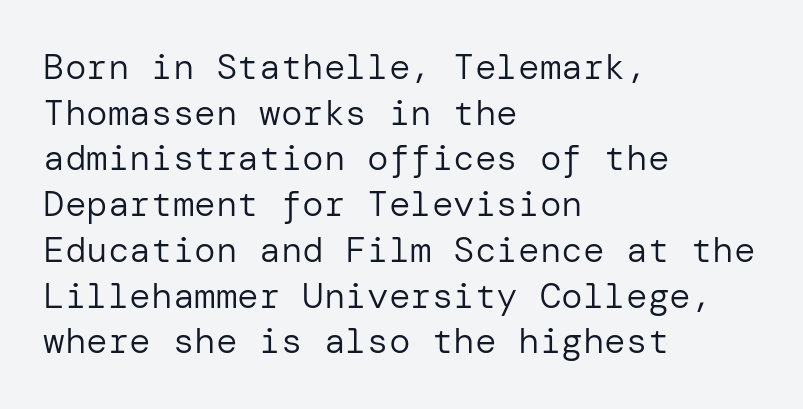
Q: Is the text bold? A: No.
Q: Is the text italic (slanted)? A: No, it is upright.
Q: Is the typeface a serif or a sans-serif typeface? A: Sans-serif.
Q: Is the text underlined? A: No.
Q: How is the paragraph aligned? A: Left-aligned.
Q: Is the spacing between letters normal or unusually wide? A: Normal.
Q: Is the spacing between lines tight, normal or loose? A: Normal.
Q: Width (condensed, normal, or wide)? A: Normal.
Q: Stroke contrast? A: Low.
Q: x-height? A: Medium.
